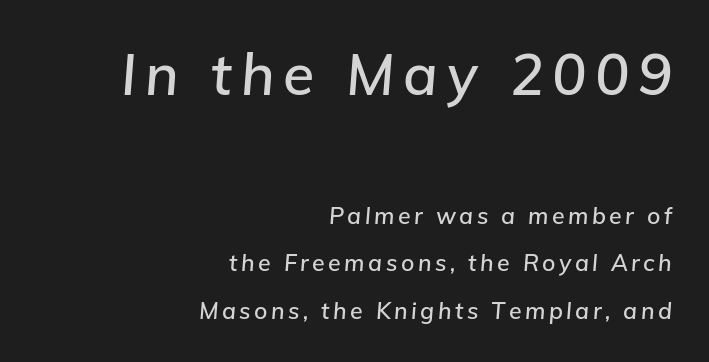
Every character sits at an angle, as italics do. Proportional: the letters do not fall into vertical columns. No word sits above an underline. The block of text is sparse from top to bottom, with ample space between rows.
